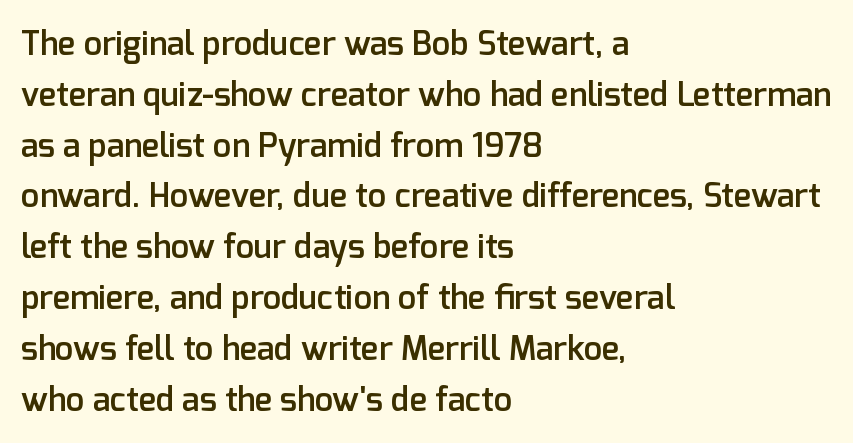
{"serif": "no", "italic": "no", "bold": "semi", "weight": "semibold", "width": "normal", "stroke_contrast": "low", "x_height": "medium", "monospaced": "no", "underline": "no", "align": "left", "line_spacing": "normal", "line_spacing_ratio": 1.54, "letter_spacing": "normal", "letter_spacing_em": 0.0, "glyph_px": 33}
